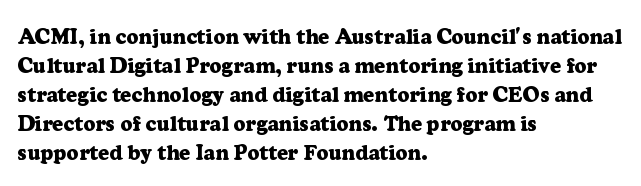
{"italic": "no", "bold": "yes", "underline": "no", "align": "left", "line_spacing": "normal", "line_spacing_ratio": 1.38, "letter_spacing": "normal", "letter_spacing_em": 0.0, "glyph_px": 21}
